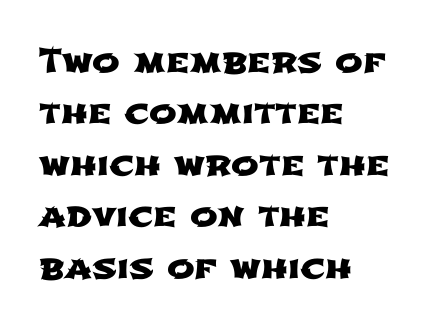
The space between consecutive lines is moderate. Notice how the passage keeps a crisp vertical edge on the left only. Observe the absence of serifs on each vertical stroke in this sample. Rule under the text: the space is simply empty.
